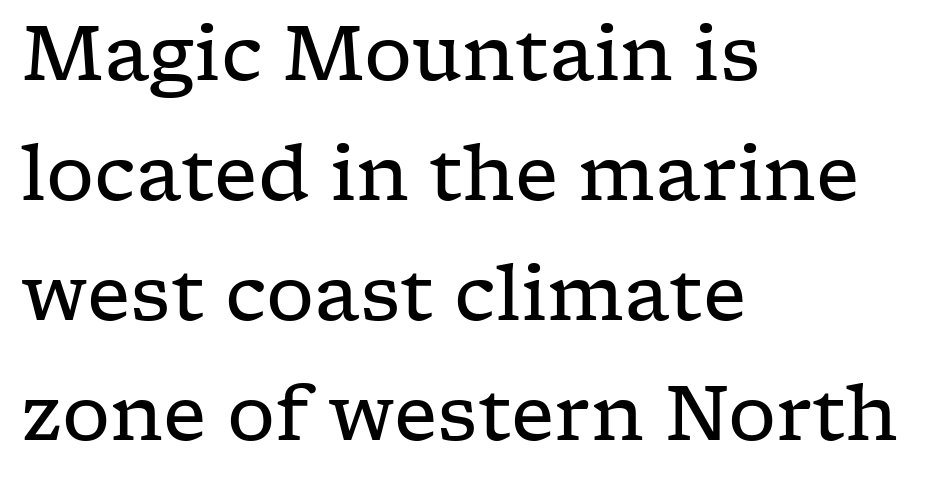
Stroke terminals: seriffed. Look at the tracking — it's just the regular setting, nothing added. The vertical gap from one line to the next is medium. Is this a fixed-width face? No — the glyphs have proportional, varying widths.
